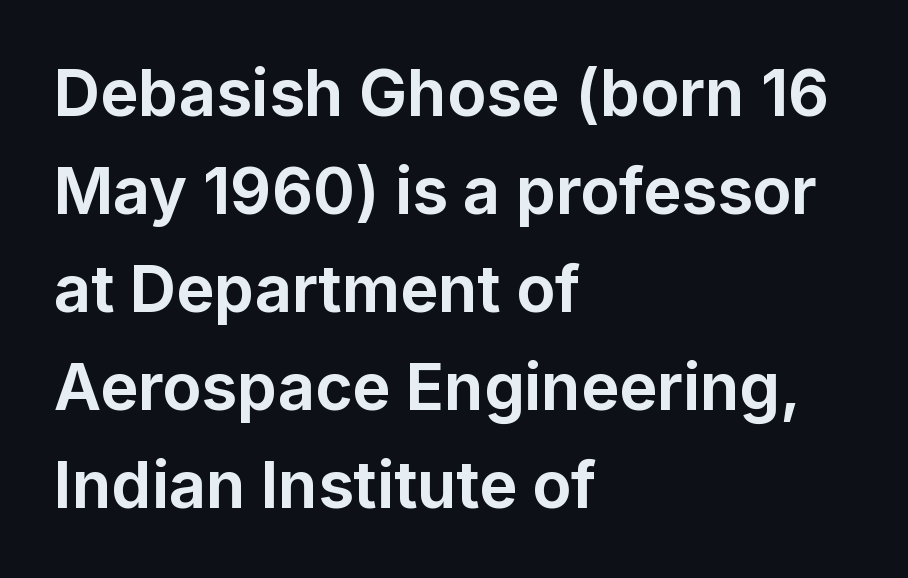
The image shows 64 px bold sans-serif type, upright; set left-aligned, normal line spacing (1.53x), normal letter spacing, not underlined; low stroke contrast and a medium x-height.
